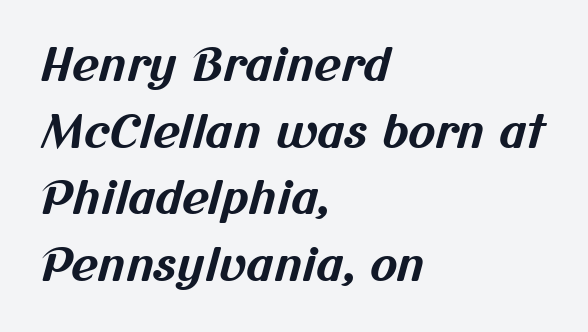
Rule under the text: the space is simply empty. Does the weight exceed regular? Yes, all the way to bold. You could call the tracking neutral — neither tight nor loose. The lines are quadded left. Honestly, the row spacing looks completely unremarkable.
